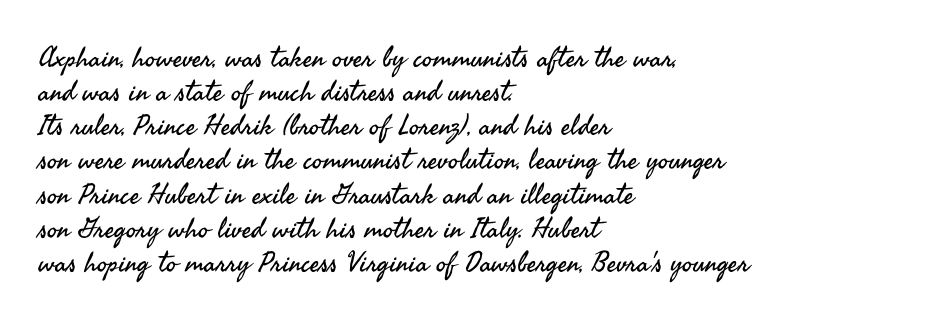
Q: Is the text bold? A: No.
Q: Is the text italic (slanted)? A: Yes.
Q: Is the typeface a serif or a sans-serif typeface? A: Sans-serif.
Q: Is the text underlined? A: No.
Q: How is the paragraph aligned? A: Left-aligned.
Q: Is the spacing between letters normal or unusually wide? A: Normal.
Q: Width (condensed, normal, or wide)? A: Normal.
Q: Stroke contrast? A: Medium.
Q: x-height? A: Small.
Q: Monospaced? A: No.
